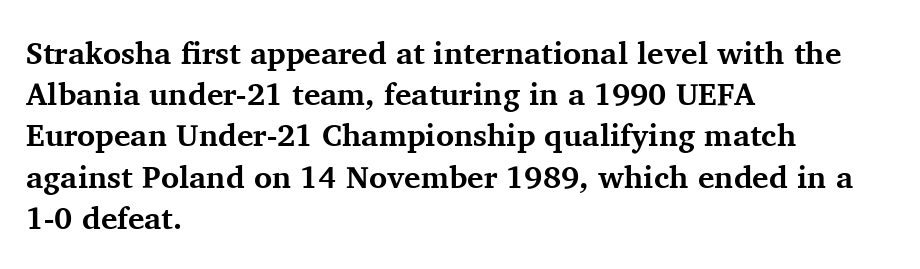
{"serif": "yes", "italic": "no", "bold": "yes", "weight": "bold", "width": "normal", "stroke_contrast": "medium", "x_height": "medium", "monospaced": "no", "underline": "no", "align": "left", "line_spacing": "normal", "line_spacing_ratio": 1.33, "letter_spacing": "normal", "letter_spacing_em": 0.0, "glyph_px": 31}
